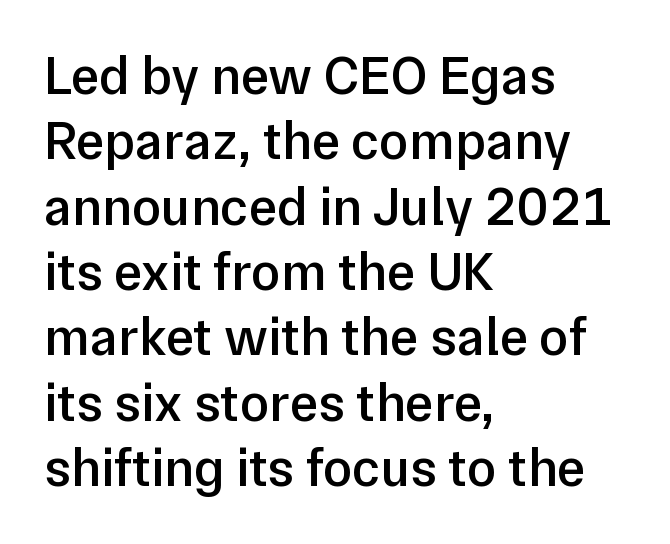
{"serif": "no", "italic": "no", "bold": "semi", "weight": "semibold", "width": "normal", "stroke_contrast": "low", "x_height": "medium", "monospaced": "no", "underline": "no", "align": "left", "line_spacing_ratio": 1.21, "letter_spacing": "normal", "letter_spacing_em": 0.0, "glyph_px": 54}
